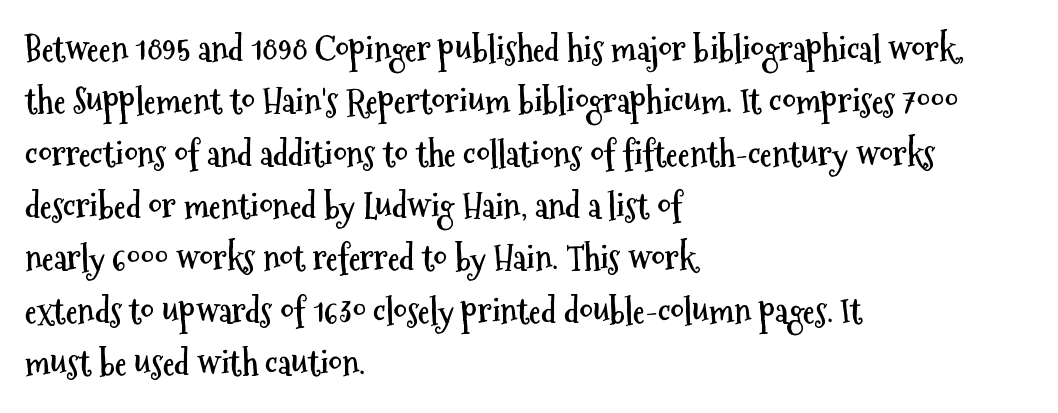
The image shows 34 px semibold, condensed sans-serif type, upright; set left-aligned, normal line spacing (1.54x), normal letter spacing, not underlined; medium stroke contrast and a medium x-height.
